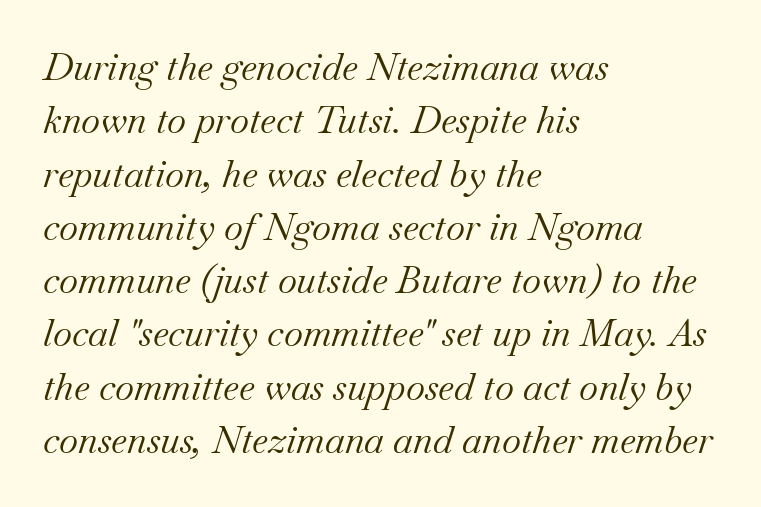
The image shows 37 px regular-weight serif type, italic (leaning right); set left-aligned, normal line spacing (1.44x), normal letter spacing, not underlined; medium stroke contrast and a small x-height.
